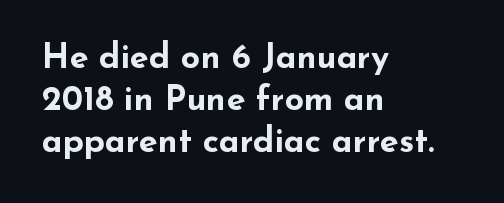
{"serif": "no", "italic": "no", "bold": "yes", "weight": "bold", "width": "wide", "stroke_contrast": "low", "x_height": "small", "monospaced": "no", "underline": "no", "align": "left", "line_spacing_ratio": 1.23, "letter_spacing": "normal", "letter_spacing_em": 0.0, "glyph_px": 34}
